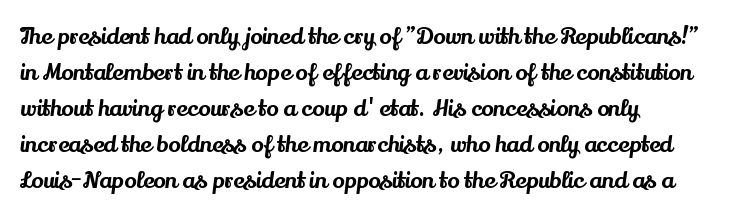
{"underline": "no", "align": "left", "line_spacing": "normal", "line_spacing_ratio": 1.57, "letter_spacing": "normal", "letter_spacing_em": 0.0, "glyph_px": 23}
